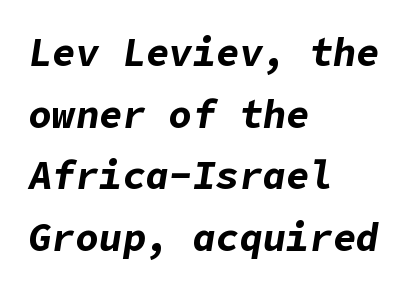
{"italic": "yes", "lean": "right", "slant_degrees": 9, "bold": "yes", "weight": "bold", "width": "normal", "stroke_contrast": "low", "x_height": "medium", "underline": "no", "align": "left", "line_spacing": "normal", "line_spacing_ratio": 1.58, "letter_spacing": "normal", "letter_spacing_em": 0.0, "glyph_px": 39}
